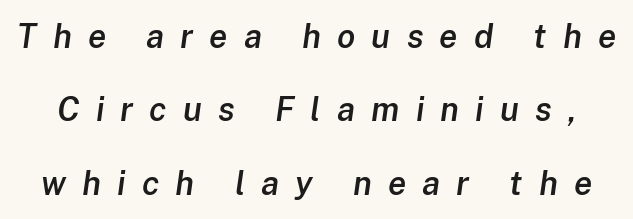
Q: Is the text bold? A: Semi-bold.
Q: Is the text italic (slanted)? A: Yes, it leans right by about 8 degrees.
Q: Is the text underlined? A: No.
Q: Is the spacing between letters normal or unusually wide? A: Unusually wide.
Q: Is the spacing between lines tight, normal or loose? A: Loose.
Q: Width (condensed, normal, or wide)? A: Normal.
Q: Stroke contrast? A: Low.
Q: x-height? A: Medium.
Q: Monospaced? A: No.
